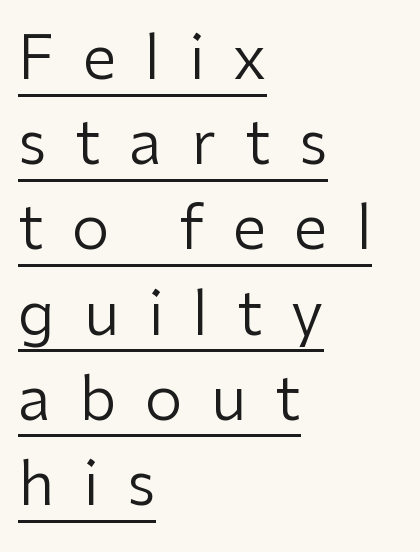
The image shows 60 px regular-weight sans-serif type, upright; set left-aligned, normal line spacing (1.42x), unusually wide letter spacing (+0.48 em), underlined; low stroke contrast and a medium x-height.
